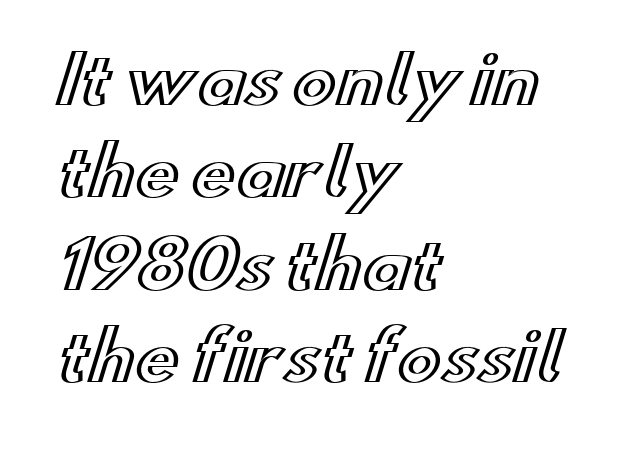
The compositor pushed each line to the left boundary. This rendering leaves character spacing at its baseline value. Is this a fixed-width face? No — the glyphs have proportional, varying widths.
